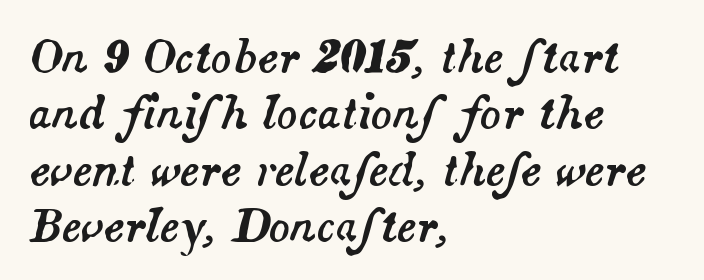
The image shows 44 px text type, italic (leaning right); set left-aligned, normal line spacing (1.28x), normal letter spacing, not underlined; medium stroke contrast and a small x-height.
